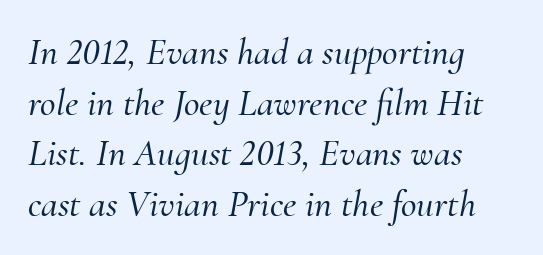
{"serif": "yes", "italic": "yes", "lean": "right", "slant_degrees": 10, "width": "normal", "stroke_contrast": "medium", "x_height": "small", "monospaced": "no", "underline": "no", "align": "left", "line_spacing": "normal", "line_spacing_ratio": 1.33, "letter_spacing": "normal", "letter_spacing_em": 0.0, "glyph_px": 38}
